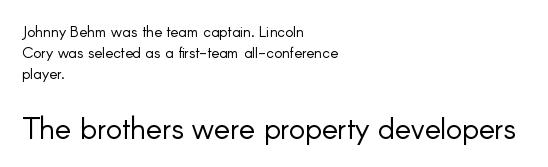
The image shows 30 px light sans-serif type, upright; set left-aligned, normal line spacing (1.39x), normal letter spacing, not underlined; the second (bottom) block is 2.0x larger; low stroke contrast and a small x-height.
